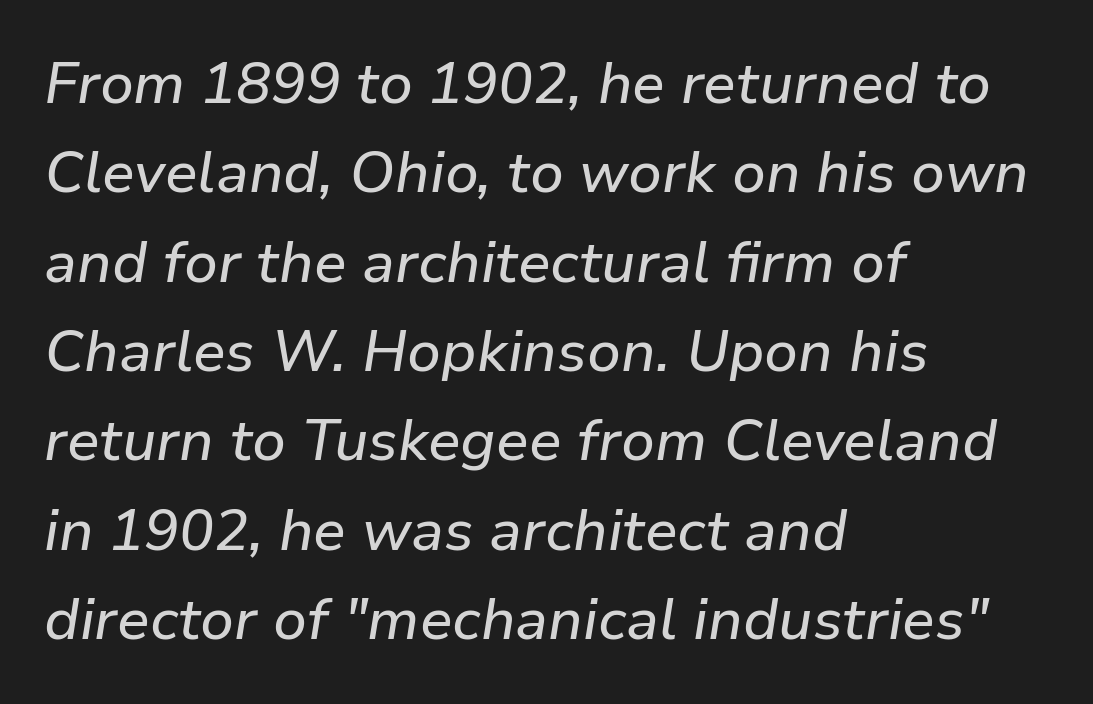
Compared with ordinary roman type, these characters are visibly tilted. The passage shown has conventional tracking throughout. Baseline-to-baseline distance is the conventional proportion of letter height. Casual observation: everything's shoved over to the left.
